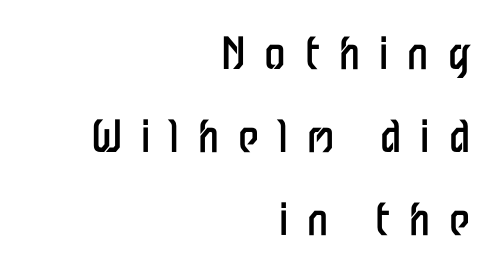
Q: Is the text bold? A: No.
Q: Is the text italic (slanted)? A: No, it is upright.
Q: Is the typeface a serif or a sans-serif typeface? A: Sans-serif.
Q: Is the text underlined? A: No.
Q: How is the paragraph aligned? A: Right-aligned.
Q: Is the spacing between letters normal or unusually wide? A: Unusually wide.
Q: Is the spacing between lines tight, normal or loose? A: Loose.
Q: Width (condensed, normal, or wide)? A: Condensed.
Q: Stroke contrast? A: Low.
Q: x-height? A: Medium.
Q: Monospaced? A: No.
